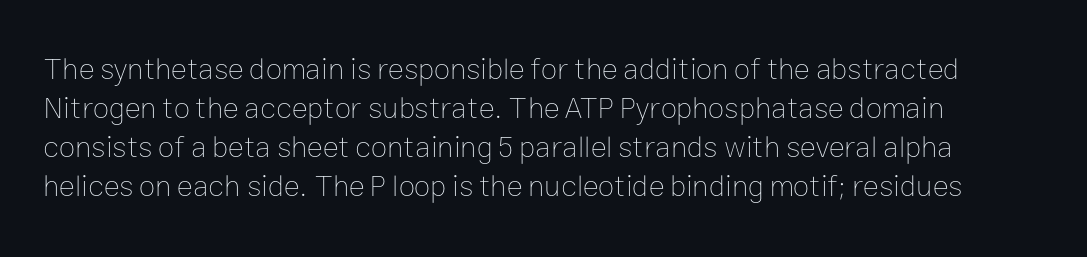
Q: Is the text bold? A: No.
Q: Is the text italic (slanted)? A: No, it is upright.
Q: Is the text underlined? A: No.
Q: Is the spacing between letters normal or unusually wide? A: Normal.
Q: Is the spacing between lines tight, normal or loose? A: Normal.
Q: Width (condensed, normal, or wide)? A: Normal.
Q: Stroke contrast? A: Low.
Q: x-height? A: Medium.
Q: Monospaced? A: No.
